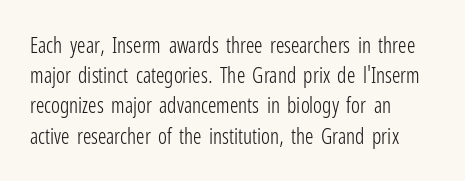
{"italic": "no", "bold": "no", "underline": "no", "align": "left", "line_spacing": "normal", "line_spacing_ratio": 1.44, "letter_spacing": "normal", "letter_spacing_em": 0.0, "glyph_px": 21}
